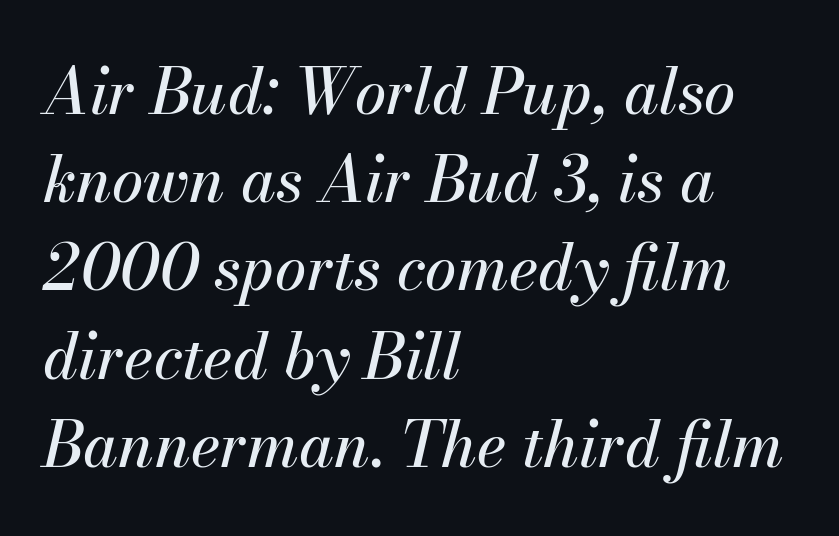
The image shows 63 px text type, italic (leaning right); set left-aligned, normal line spacing (1.4x), normal letter spacing, not underlined; medium stroke contrast and a small x-height.
